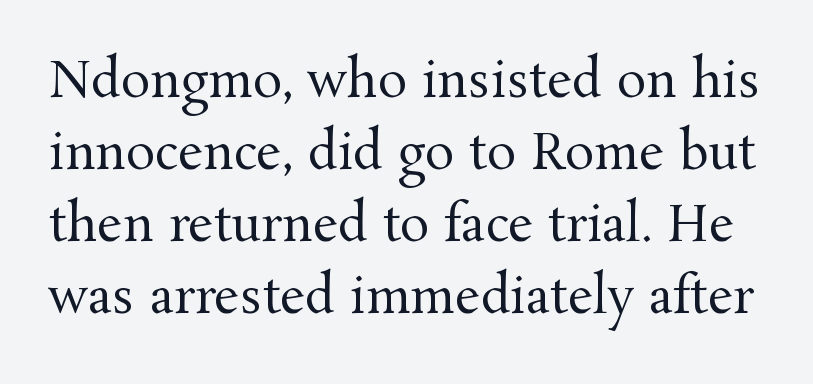
The zone under the glyphs is completely vacant. Upright lettering throughout. The horizontal fit of the characters is conventional and even. The rendering uses a moderate line-height, typical for paragraphs.
